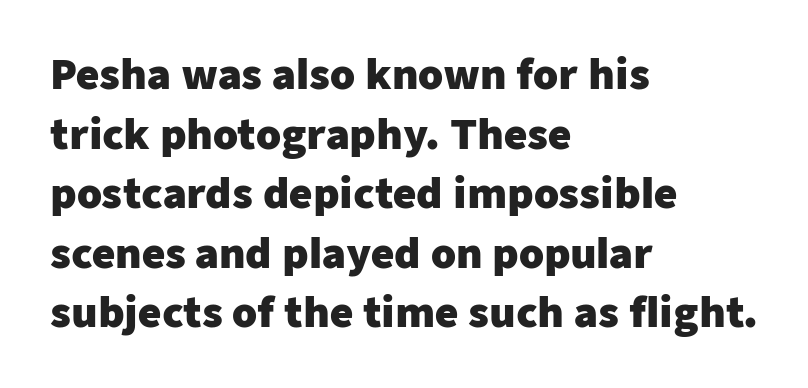
Q: Is the text bold? A: Yes.
Q: Is the text italic (slanted)? A: No, it is upright.
Q: Is the typeface a serif or a sans-serif typeface? A: Sans-serif.
Q: Is the text underlined? A: No.
Q: How is the paragraph aligned? A: Left-aligned.
Q: Is the spacing between letters normal or unusually wide? A: Normal.
Q: Is the spacing between lines tight, normal or loose? A: Normal.
Q: Width (condensed, normal, or wide)? A: Normal.
Q: Stroke contrast? A: Low.
Q: x-height? A: Medium.
Q: Monospaced? A: No.
